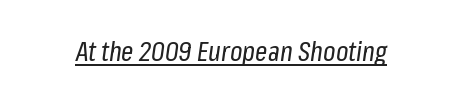
Stems here are at most as thick as an everyday book face. Look at the tracking — it's just the regular setting, nothing added. Every character sits at an angle, as italics do. The sample's only ornament is a line tracing under the words.
